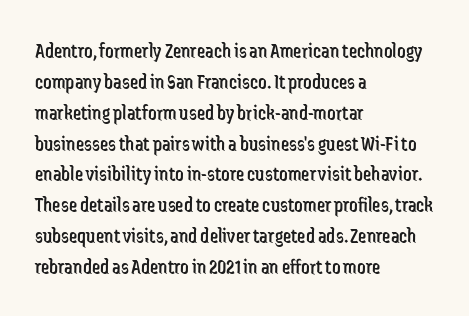
If you drew a line through each stem, it would be perfectly vertical. Leftover space on each line is placed entirely after the last word. The vertical gap from one line to the next is medium. The specimen omits any rule beneath the text block's lines.
